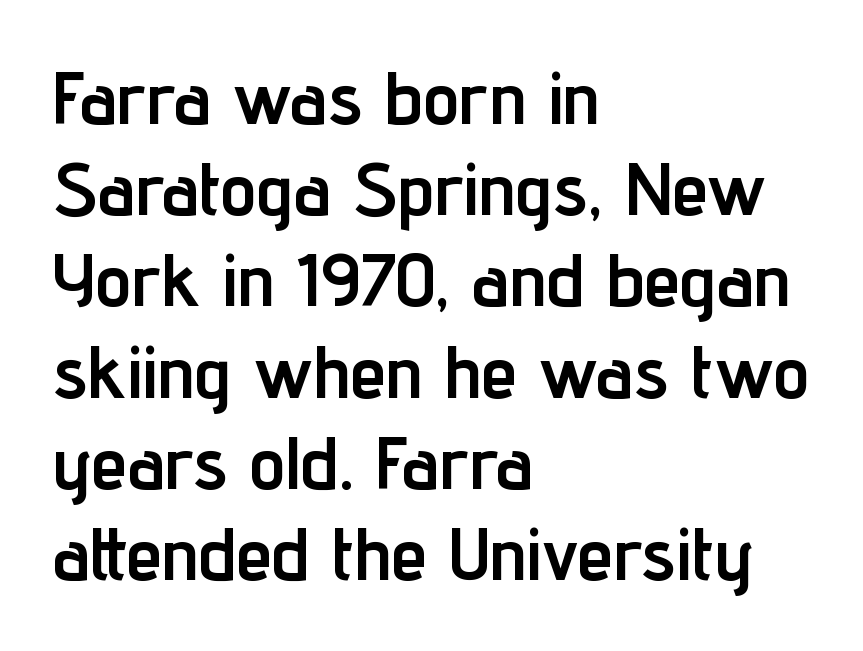
The image shows 73 px semibold, condensed sans-serif type, upright; set left-aligned, normal line spacing (1.25x), normal letter spacing, not underlined; low stroke contrast and a medium x-height.
